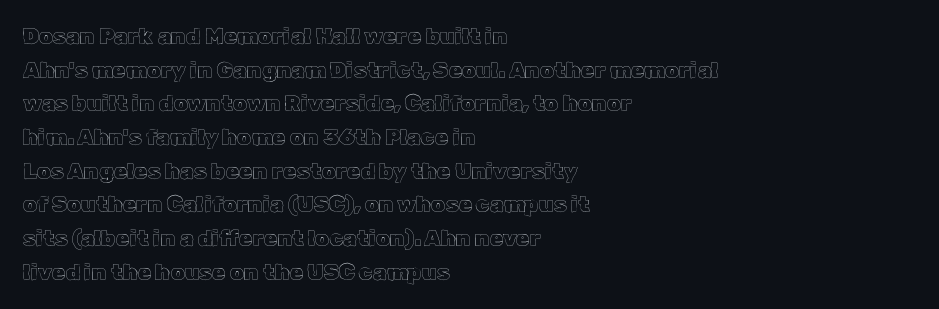
{"italic": "no", "underline": "no", "align": "left", "line_spacing": "normal", "line_spacing_ratio": 1.53, "letter_spacing": "normal", "letter_spacing_em": 0.0, "glyph_px": 22}
